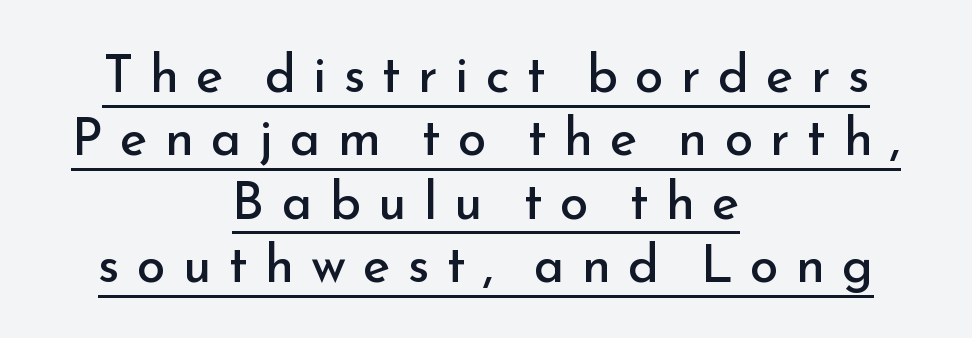
{"serif": "no", "italic": "no", "bold": "no", "weight": "regular", "width": "normal", "stroke_contrast": "low", "x_height": "small", "monospaced": "no", "underline": "yes", "align": "center", "line_spacing_ratio": 1.22, "letter_spacing": "wide", "letter_spacing_em": 0.33, "glyph_px": 52}
